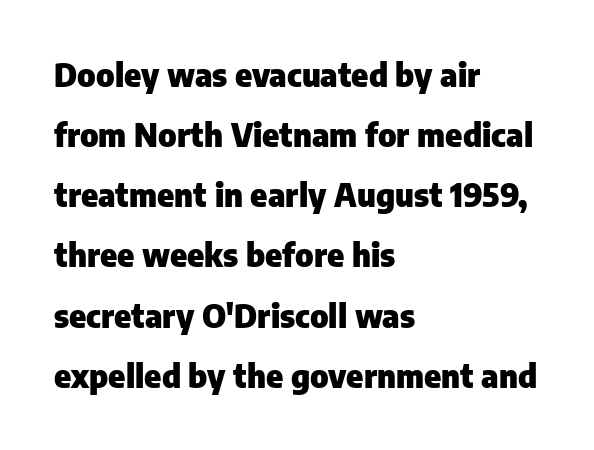
{"serif": "no", "italic": "no", "bold": "yes", "weight": "heavy", "width": "normal", "stroke_contrast": "low", "x_height": "medium", "monospaced": "no", "underline": "no", "align": "left", "line_spacing_ratio": 1.88, "letter_spacing": "normal", "letter_spacing_em": 0.0, "glyph_px": 32}
